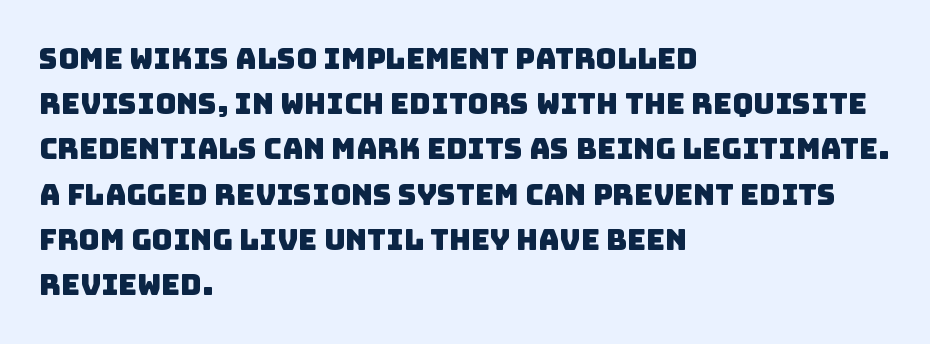
The image shows 29 px sans-serif type; set left-aligned, normal line spacing (1.56x), normal letter spacing, not underlined; low stroke contrast and a large x-height.
